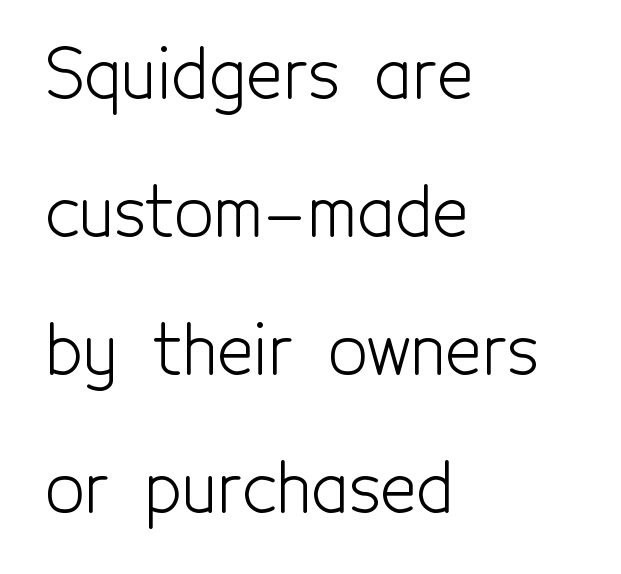
Q: Is the text bold? A: No.
Q: Is the text italic (slanted)? A: No, it is upright.
Q: Is the typeface a serif or a sans-serif typeface? A: Sans-serif.
Q: Is the text underlined? A: No.
Q: How is the paragraph aligned? A: Left-aligned.
Q: Is the spacing between letters normal or unusually wide? A: Normal.
Q: Is the spacing between lines tight, normal or loose? A: Loose.
Q: Width (condensed, normal, or wide)? A: Condensed.
Q: x-height? A: Medium.
Q: Monospaced? A: No.
